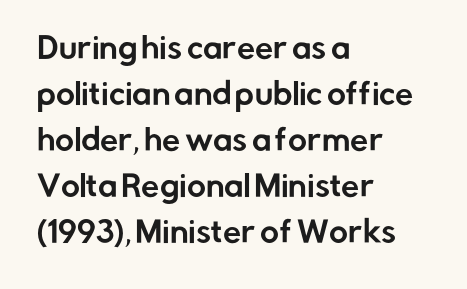
Q: Is the text italic (slanted)? A: No, it is upright.
Q: Is the typeface a serif or a sans-serif typeface? A: Sans-serif.
Q: Is the text underlined? A: No.
Q: How is the paragraph aligned? A: Left-aligned.
Q: Is the spacing between letters normal or unusually wide? A: Normal.
Q: Is the spacing between lines tight, normal or loose? A: Normal.
Q: Width (condensed, normal, or wide)? A: Normal.
Q: Stroke contrast? A: Low.
Q: x-height? A: Medium.
Q: Monospaced? A: No.
